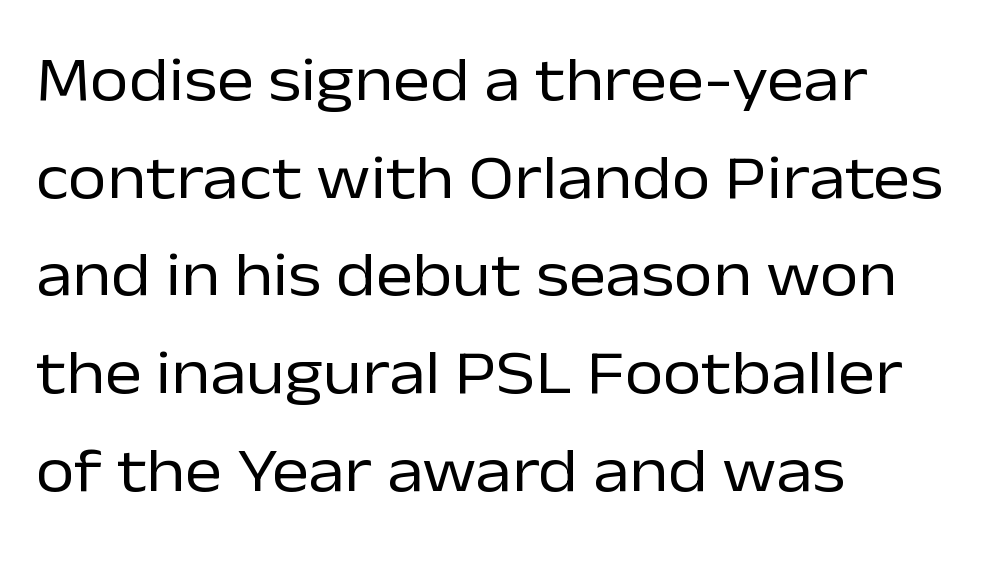
The image shows 63 px regular-weight sans-serif type, upright; set left-aligned, normal line spacing (1.55x), normal letter spacing, not underlined; low stroke contrast and a medium x-height.
